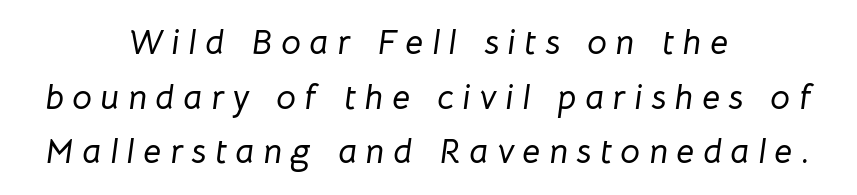
Horizontally, the lines are justified to the midpoint only. Glance below the letters and you will spot only blank space. Between one letter and the next there's a generous, obvious gap. Note the varied advance widths — an 'i' is clearly narrower than an 'm'. Emphasis-style slanted type is in use.
